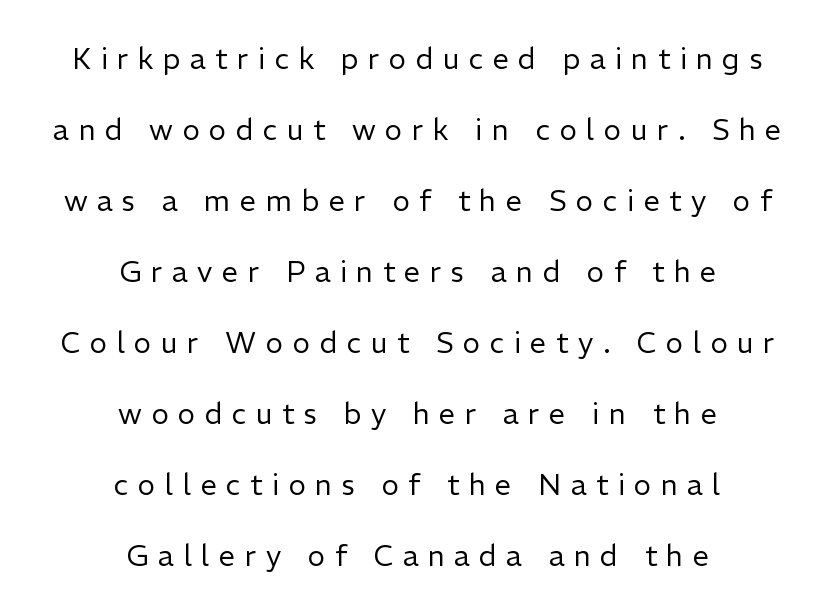
The image shows 29 px regular-weight sans-serif type, upright; set centered, loose line spacing (2.45x), unusually wide letter spacing (+0.33 em), not underlined; low stroke contrast and a medium x-height.
